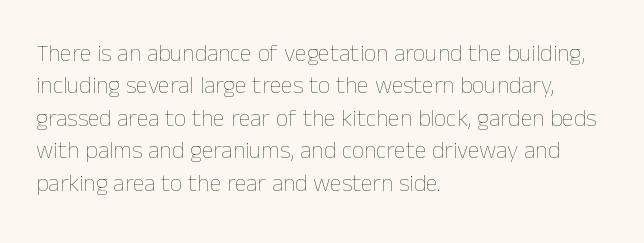
{"italic": "no", "bold": "no", "underline": "no", "align": "left", "line_spacing": "normal", "line_spacing_ratio": 1.35, "letter_spacing": "normal", "letter_spacing_em": 0.0, "glyph_px": 24}
